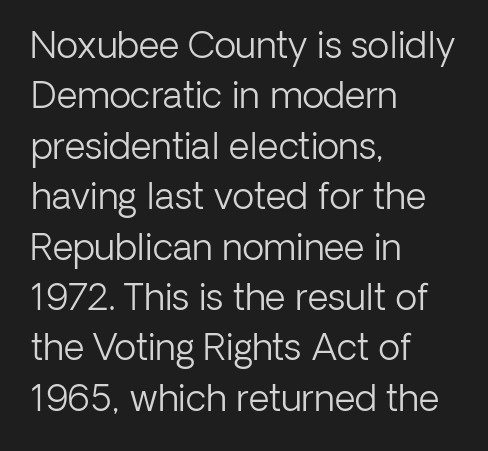
How would I describe the line gaps? Plain and ordinary. Every character sits straight up, as roman type does. The letters look calm and open, with moderate or lighter stems. Nobody touched the tracking dial on this one. Note the varied advance widths — an 'i' is clearly narrower than an 'm'. If you drew a ruler down the left edge, every line would touch it.
